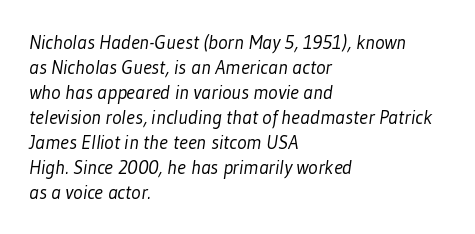
Q: Is the text bold? A: No.
Q: Is the text underlined? A: No.
Q: How is the paragraph aligned? A: Left-aligned.
Q: Is the spacing between letters normal or unusually wide? A: Normal.
Q: Is the spacing between lines tight, normal or loose? A: Normal.
